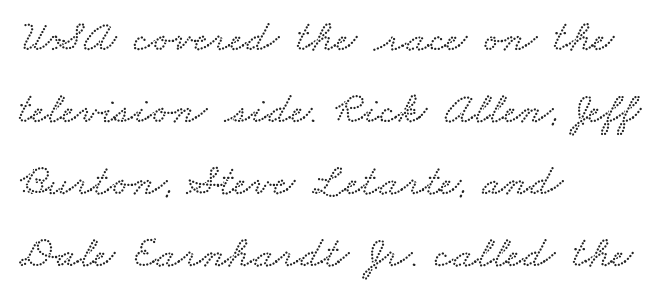
The image shows 45 px wide type; set left-aligned, normal line spacing (1.6x), normal letter spacing, not underlined; low stroke contrast and a small x-height.
